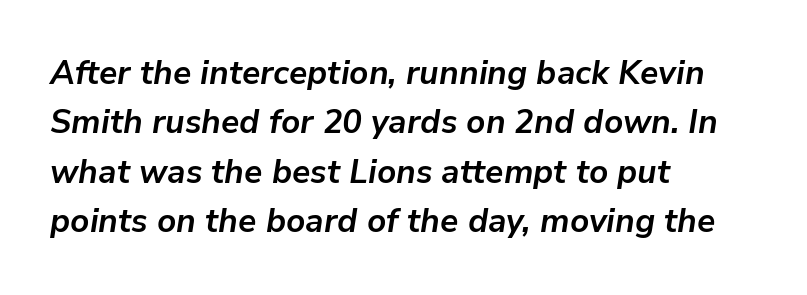
On the weight axis this lands at bold, roughly 700. A bare baseline throughout the passage. The axis of the letterforms is tilted away from vertical. Compared with typical body copy, the letter spacing here is the same.
